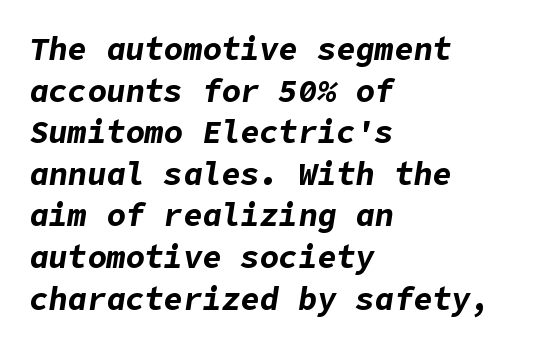
{"italic": "yes", "lean": "right", "slant_degrees": 9, "bold": "yes", "weight": "bold", "width": "normal", "stroke_contrast": "low", "x_height": "medium", "underline": "no", "align": "left", "line_spacing": "normal", "line_spacing_ratio": 1.3, "letter_spacing": "normal", "letter_spacing_em": 0.0, "glyph_px": 32}
